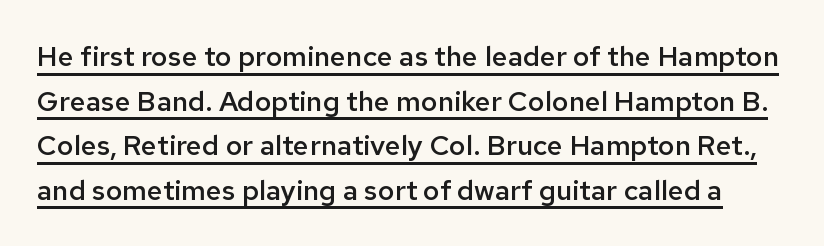
{"serif": "no", "italic": "no", "bold": "semi", "weight": "semibold", "width": "normal", "stroke_contrast": "low", "x_height": "medium", "monospaced": "no", "underline": "yes", "line_spacing": "normal", "line_spacing_ratio": 1.59, "letter_spacing": "normal", "letter_spacing_em": 0.0, "glyph_px": 28}
